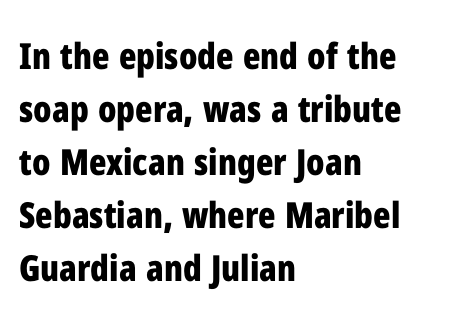
The image shows 36 px bold, condensed sans-serif type, upright; set left-aligned, normal line spacing (1.47x), normal letter spacing, not underlined; low stroke contrast and a medium x-height.
